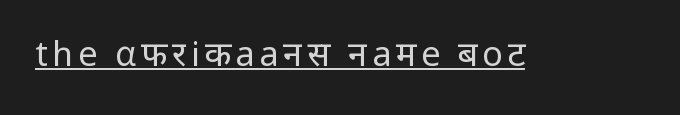
Q: Is the text bold? A: No.
Q: Is the text italic (slanted)? A: No, it is upright.
Q: Is the typeface a serif or a sans-serif typeface? A: Sans-serif.
Q: Is the text underlined? A: Yes.
Q: Width (condensed, normal, or wide)? A: Normal.
Q: Stroke contrast? A: Low.
Q: x-height? A: Medium.
Q: Monospaced? A: No.
